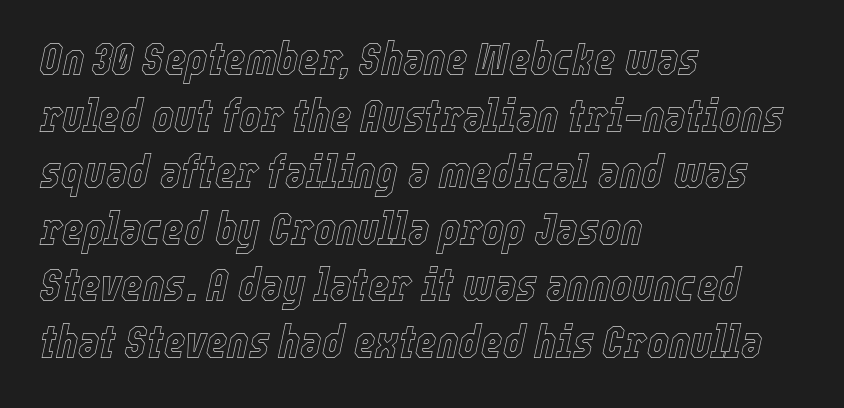
Q: Is the text italic (slanted)? A: Yes, it leans right by about 12 degrees.
Q: Is the text underlined? A: No.
Q: How is the paragraph aligned? A: Left-aligned.
Q: Is the spacing between letters normal or unusually wide? A: Normal.
Q: Width (condensed, normal, or wide)? A: Condensed.
Q: x-height? A: Medium.
Q: Monospaced? A: No.
